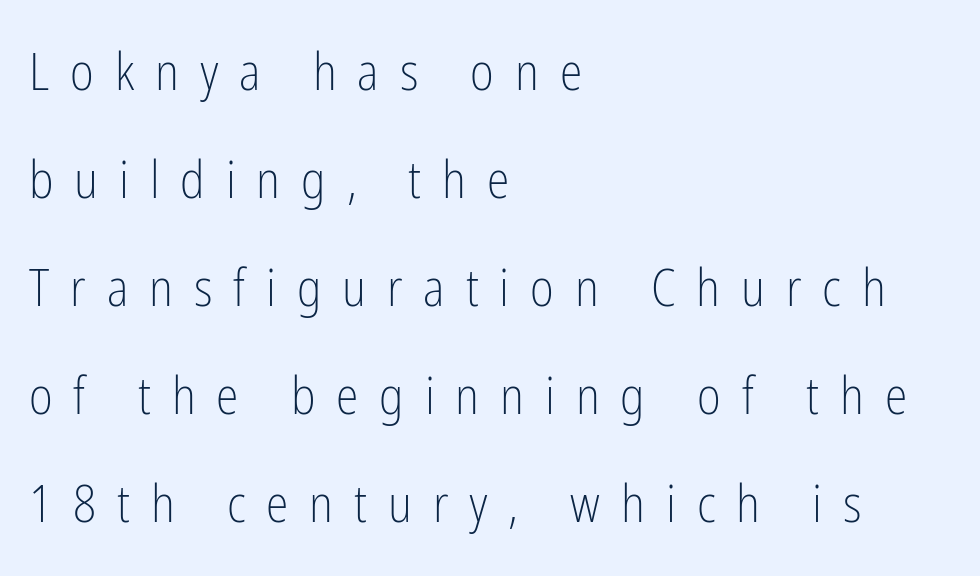
{"serif": "no", "italic": "no", "bold": "no", "weight": "light", "width": "condensed", "stroke_contrast": "low", "x_height": "medium", "monospaced": "no", "underline": "no", "align": "left", "line_spacing": "loose", "line_spacing_ratio": 2.12, "letter_spacing": "wide", "letter_spacing_em": 0.41, "glyph_px": 51}
